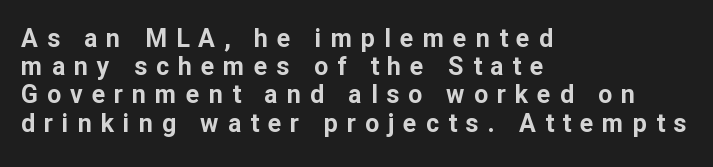
Q: Is the text bold? A: Yes.
Q: Is the text italic (slanted)? A: No, it is upright.
Q: Is the text underlined? A: No.
Q: How is the paragraph aligned? A: Left-aligned.
Q: Is the spacing between letters normal or unusually wide? A: Unusually wide.
Q: Is the spacing between lines tight, normal or loose? A: Tight.
